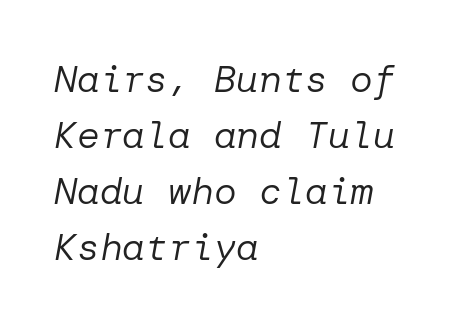
The image shows 38 px regular-weight type, italic (leaning right); set left-aligned, normal line spacing (1.47x), normal letter spacing, not underlined; low stroke contrast and a medium x-height.
